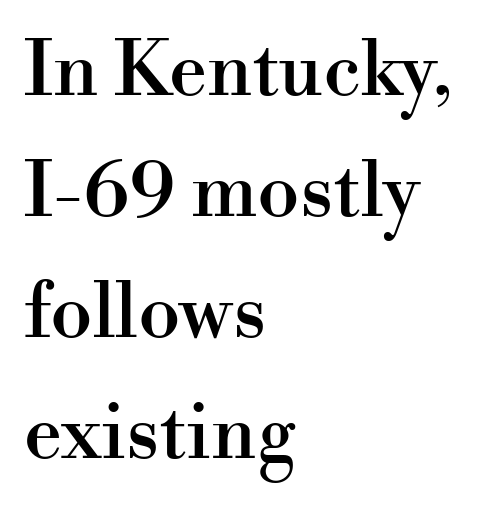
Observe the ordinary spacing: letters are neighbours, not strangers. Regular leading. Every character sits straight up, as roman type does. Casual observation: everything's shoved over to the left.
